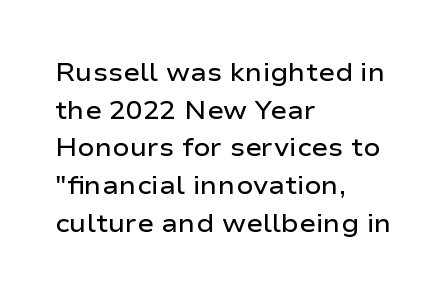
The image shows 25 px text type, upright; set left-aligned, normal line spacing (1.51x), normal letter spacing, not underlined.
